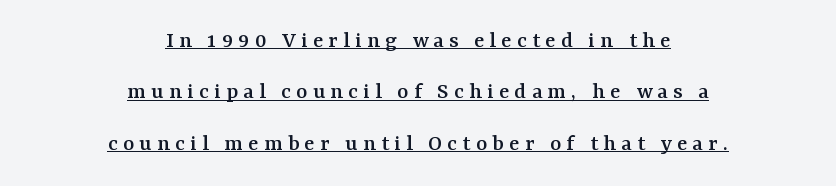
Q: Is the text italic (slanted)? A: No, it is upright.
Q: Is the text underlined? A: Yes.
Q: How is the paragraph aligned? A: Centered.
Q: Is the spacing between letters normal or unusually wide? A: Unusually wide.
Q: Is the spacing between lines tight, normal or loose? A: Loose.
